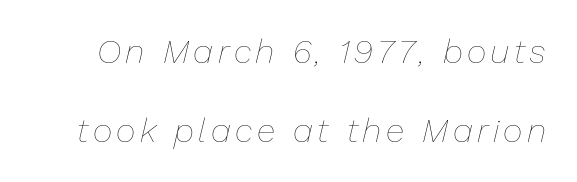
The image shows 34 px thin type, italic (leaning right); set loose line spacing (2.31x), not underlined; low stroke contrast and a medium x-height.
